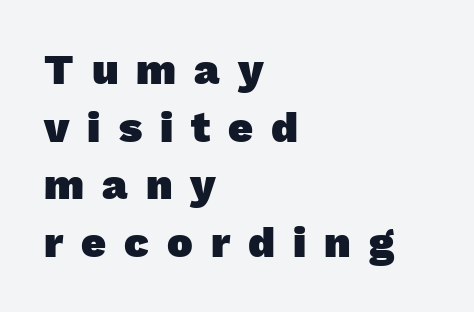
The image shows 43 px heavy sans-serif type; set left-aligned, normal line spacing (1.34x), unusually wide letter spacing (+0.42 em), not underlined; low stroke contrast and a medium x-height.
